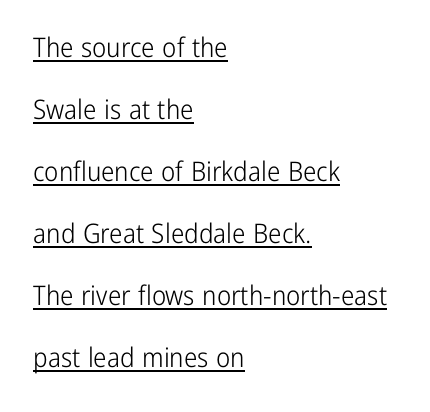
The image shows 27 px text type, upright; set left-aligned, loose line spacing (2.3x), normal letter spacing, underlined.
